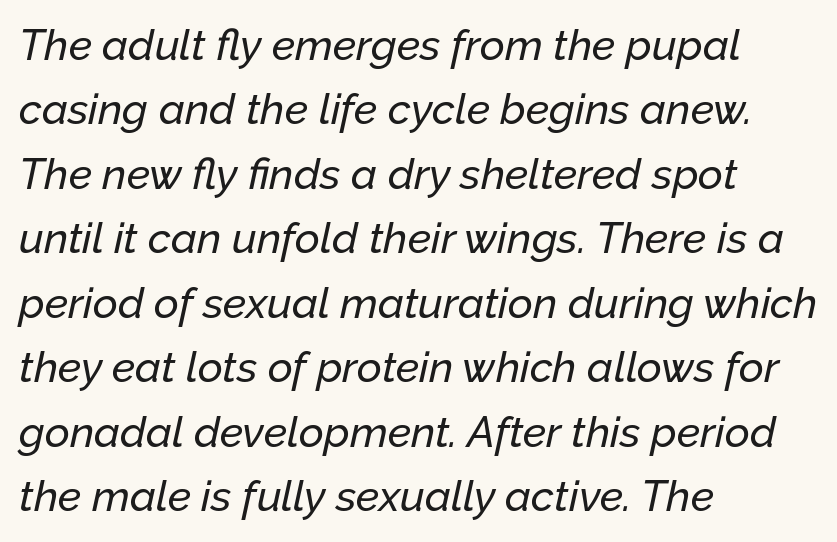
The image shows 43 px text type, italic (leaning right); set left-aligned, normal line spacing (1.5x), normal letter spacing, not underlined; low stroke contrast and a medium x-height.
